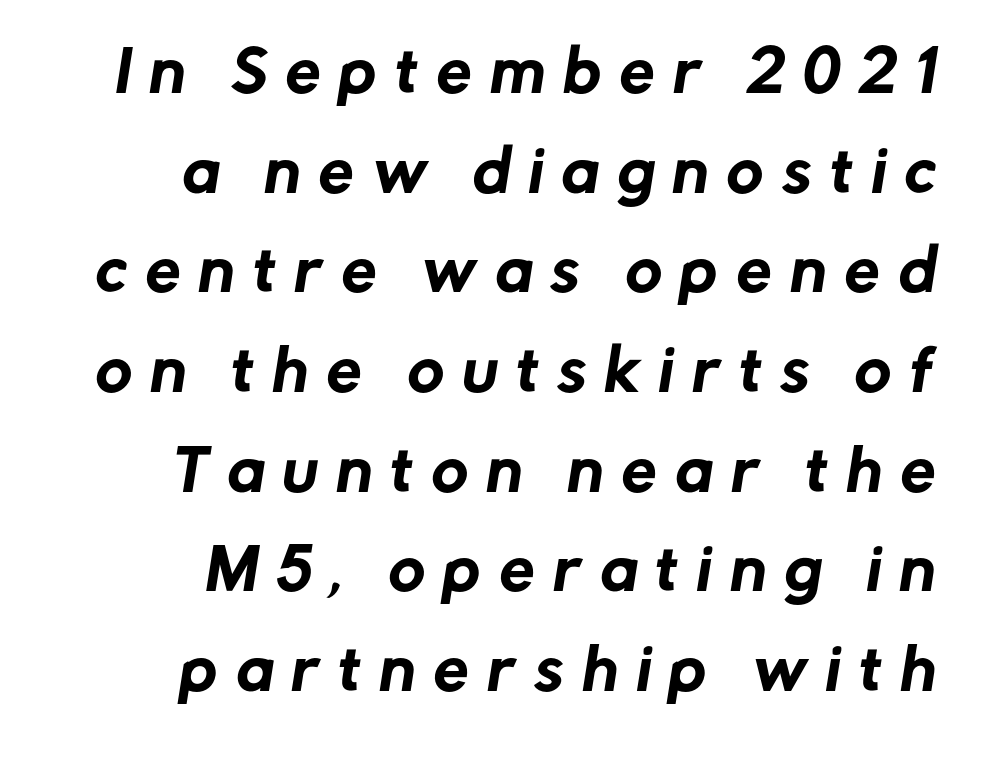
The image shows 56 px sans-serif type; set line spacing 1.78x, unusually wide letter spacing (+0.33 em), not underlined; low stroke contrast and a medium x-height.
